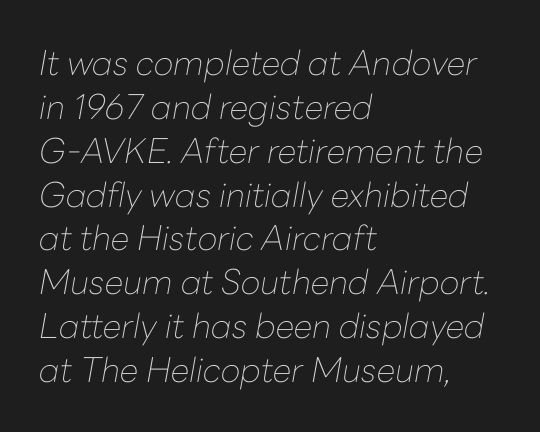
Would a proofreader flag this as italicized? Yes. The rows are spaced the way most documents space them. Spacing verdict: proportional, widths tailored to each character. On a weight scale, this lands at 450 or below. Short and long lines alike share a common starting point at left. The passage shown is not underscored anywhere.
